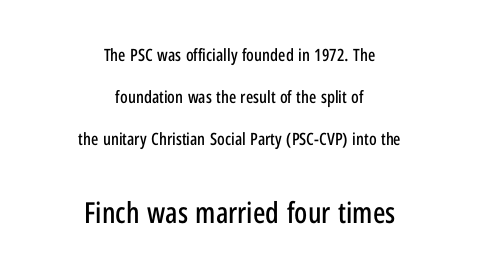
Q: Is the text italic (slanted)? A: No, it is upright.
Q: Is the typeface a serif or a sans-serif typeface? A: Sans-serif.
Q: Is the text underlined? A: No.
Q: How is the paragraph aligned? A: Centered.
Q: Is the spacing between letters normal or unusually wide? A: Normal.
Q: Is the spacing between lines tight, normal or loose? A: Loose.
Q: Which block of text is set in a larger size, the first (top) or the second (bottom)? A: The second (bottom) one.
Q: Width (condensed, normal, or wide)? A: Condensed.
Q: Stroke contrast? A: Low.
Q: x-height? A: Medium.
Q: Monospaced? A: No.
